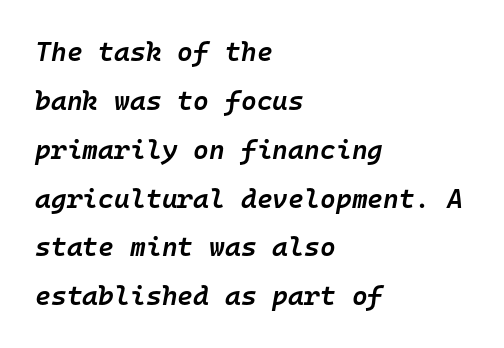
Emphasis-style slanted type is in use. A fair bit of extra ink — the face is semibold, not bold. Compared with typical body copy, the letter spacing here is the same. The passage shown is not underscored anywhere.
